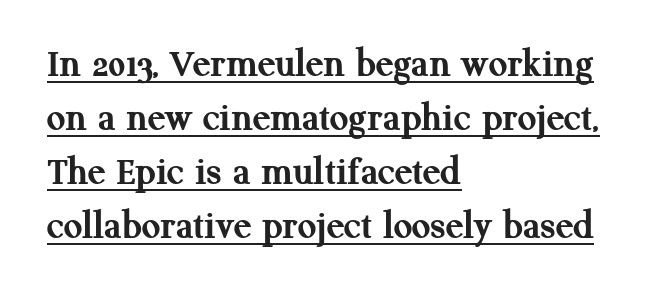
The image shows 41 px semibold serif type, upright; set left-aligned, normal line spacing (1.32x), normal letter spacing, underlined; medium stroke contrast and a medium x-height.
